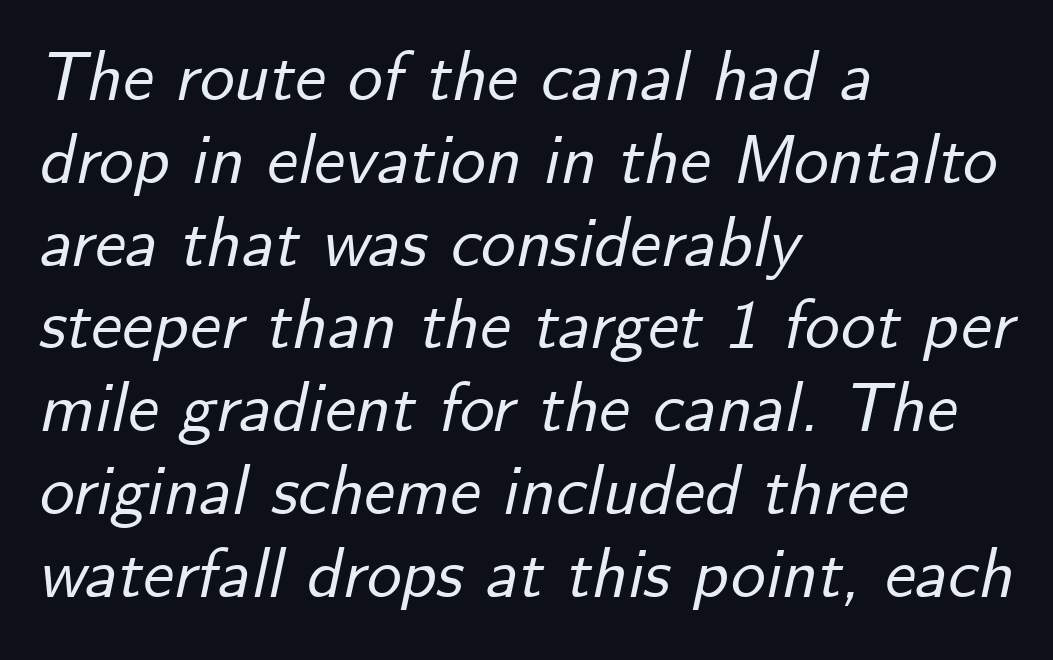
Q: Is the text italic (slanted)? A: Yes, it leans right by about 12 degrees.
Q: Is the text underlined? A: No.
Q: How is the paragraph aligned? A: Left-aligned.
Q: Is the spacing between letters normal or unusually wide? A: Normal.
Q: Width (condensed, normal, or wide)? A: Normal.
Q: Stroke contrast? A: Low.
Q: x-height? A: Small.
Q: Monospaced? A: No.
